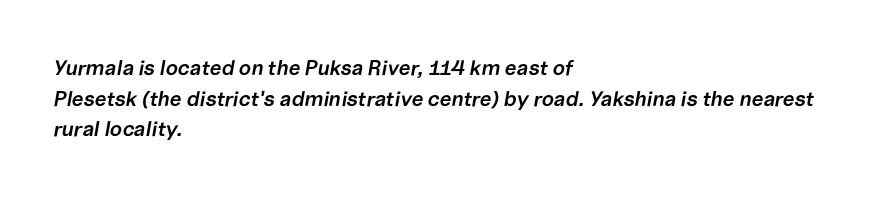
{"italic": "yes", "lean": "right", "slant_degrees": 10, "bold": "semi", "underline": "no", "align": "left", "line_spacing": "normal", "line_spacing_ratio": 1.46, "letter_spacing": "normal", "letter_spacing_em": 0.0, "glyph_px": 21}
